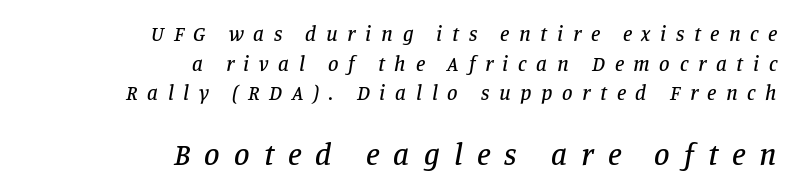
Short and long lines alike share a common ending point at right. A clean baseline with only descenders dipping below it. Proportional: the letters do not fall into vertical columns. Short note: letters widely spaced. Line spacing here is normal. The letters are slanted; this is an italic face.
